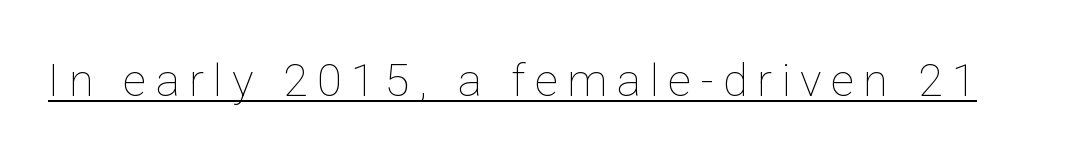
The image shows 45 px thin type, upright; set unusually wide letter spacing (+0.21 em), underlined; low stroke contrast and a medium x-height.
